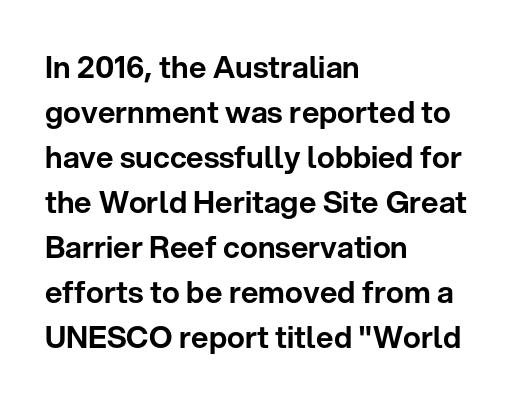
{"serif": "no", "italic": "no", "width": "normal", "stroke_contrast": "low", "x_height": "medium", "monospaced": "no", "underline": "no", "align": "left", "line_spacing": "normal", "line_spacing_ratio": 1.5, "letter_spacing": "normal", "letter_spacing_em": 0.0, "glyph_px": 30}
